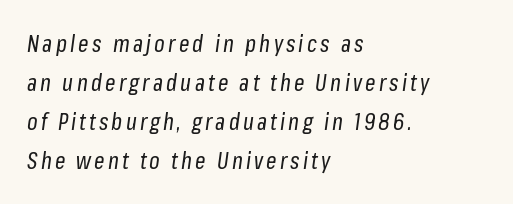
Q: Is the text bold? A: No.
Q: Is the text italic (slanted)? A: Yes, it leans right by about 8 degrees.
Q: Is the text underlined? A: No.
Q: How is the paragraph aligned? A: Left-aligned.
Q: Is the spacing between lines tight, normal or loose? A: Normal.
